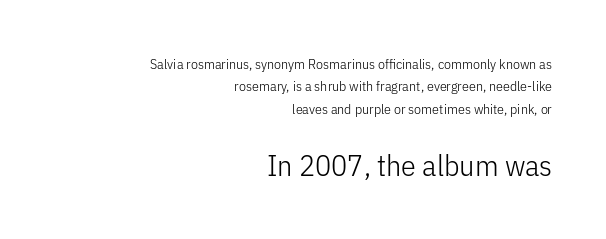
Serif or sans? Sans — the stroke terminals are bare. A student would notice the bottom passage is typeset larger than what precedes it. Is there any slant? The stems are plumb. Unmarked baselines from the first word to the last. Reading down the column, the eye jumps a familiar distance to each next line. These lines stack with their right ends in a neat column.
